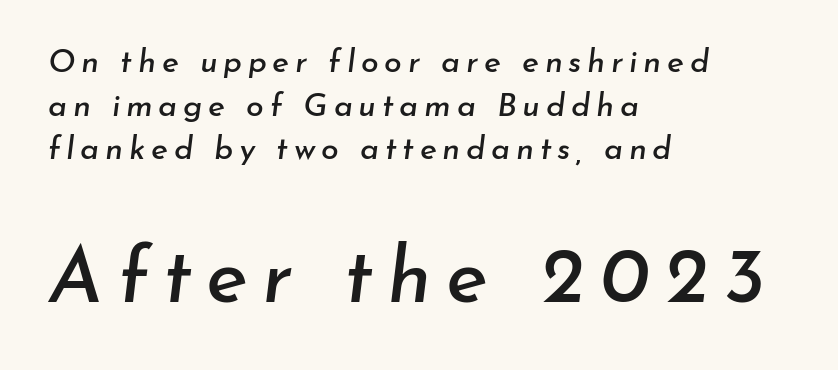
{"italic": "yes", "lean": "right", "slant_degrees": 7, "width": "normal", "stroke_contrast": "low", "x_height": "small", "monospaced": "no", "underline": "no", "align": "left", "line_spacing": "normal", "line_spacing_ratio": 1.36, "larger_block": "second", "size_ratio": 2.47, "glyph_px": 79}
